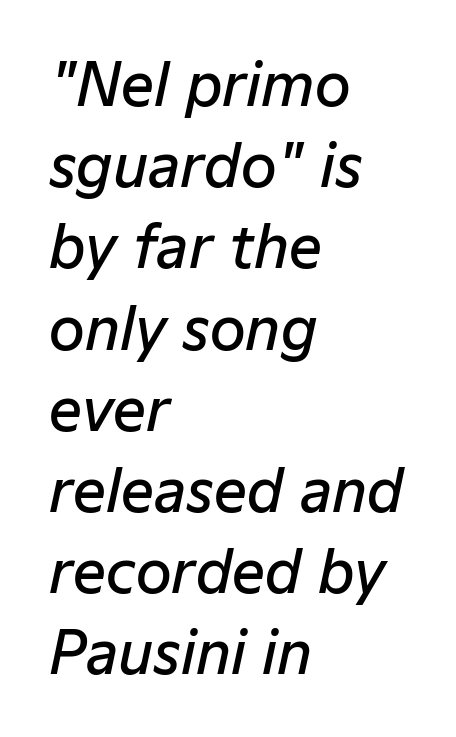
{"italic": "yes", "lean": "right", "slant_degrees": 12, "bold": "semi", "weight": "semibold", "width": "normal", "stroke_contrast": "low", "x_height": "medium", "monospaced": "no", "underline": "no", "align": "left", "line_spacing": "normal", "line_spacing_ratio": 1.4, "letter_spacing": "normal", "letter_spacing_em": 0.0, "glyph_px": 58}
